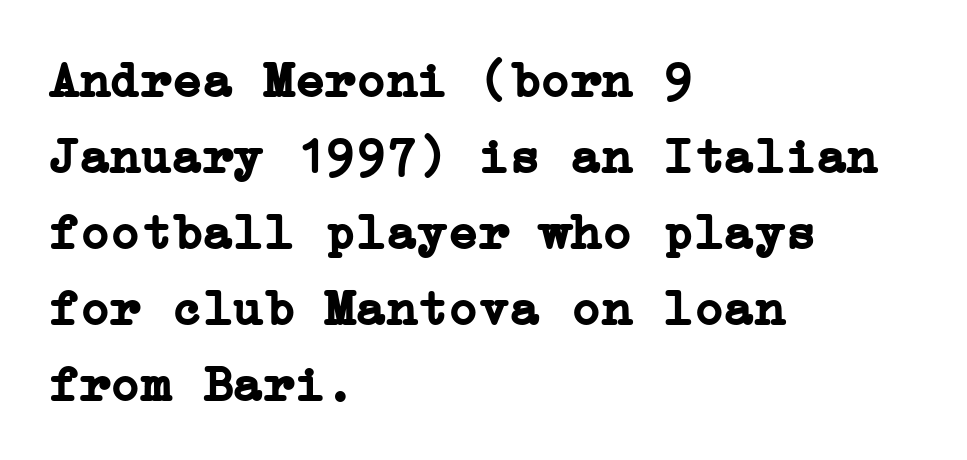
Descenders are the only things crossing below the line. What's the leading like? Ordinary, nothing unusual. I'd call this a serif setting — the letters wear small feet. The setting favours the left margin, as ordinary paragraphs usually do.
